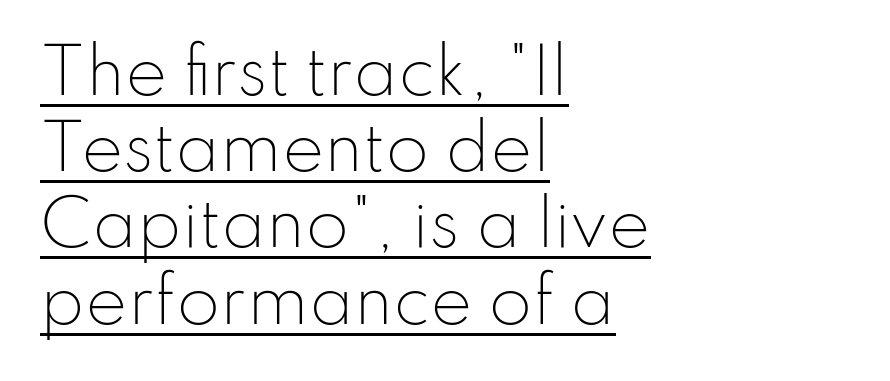
Q: Is the text bold? A: No.
Q: Is the text italic (slanted)? A: No, it is upright.
Q: Is the typeface a serif or a sans-serif typeface? A: Sans-serif.
Q: Is the text underlined? A: Yes.
Q: How is the paragraph aligned? A: Left-aligned.
Q: Is the spacing between letters normal or unusually wide? A: Normal.
Q: Width (condensed, normal, or wide)? A: Normal.
Q: Stroke contrast? A: Low.
Q: x-height? A: Small.
Q: Monospaced? A: No.
